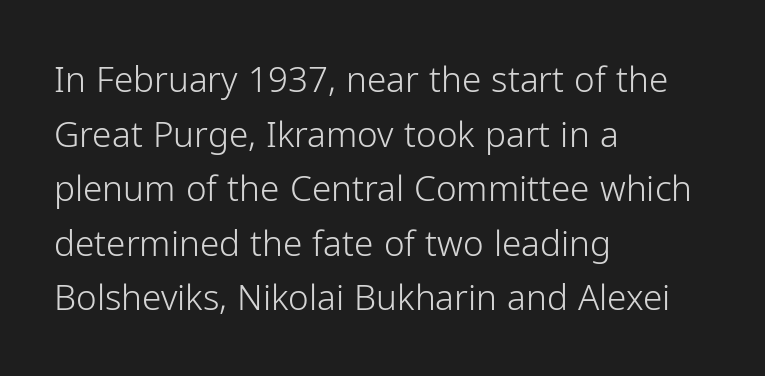
Style check: upright. Grotesque or geometric, the face here clearly has no serifs. Reading down the block, your eye returns to a fixed left position each line. The space between consecutive lines is moderate. Tracking value appears to be zero — textbook default spacing. Check the space under the baseline: it is left empty.
